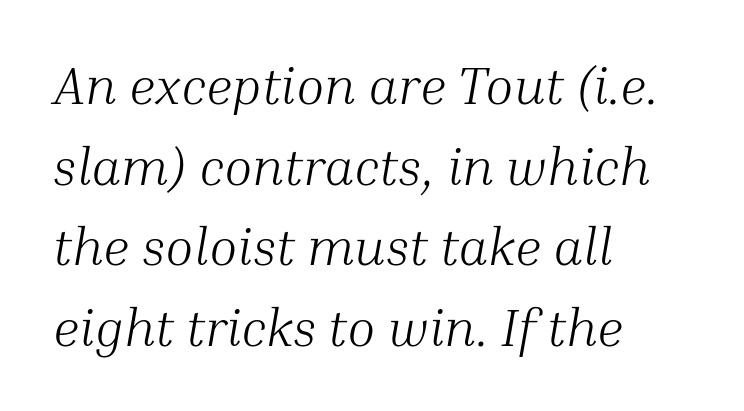
The image shows 52 px light serif type, italic (leaning right); set left-aligned, normal line spacing (1.55x), normal letter spacing, not underlined; medium stroke contrast and a medium x-height.
